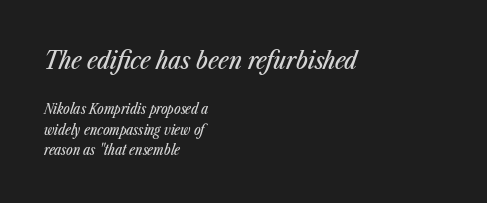
Q: Is the text italic (slanted)? A: Yes, it leans right by about 23 degrees.
Q: Is the text underlined? A: No.
Q: How is the paragraph aligned? A: Left-aligned.
Q: Is the spacing between letters normal or unusually wide? A: Normal.
Q: Is the spacing between lines tight, normal or loose? A: Normal.
Q: Which block of text is set in a larger size, the first (top) or the second (bottom)? A: The first (top) one.
